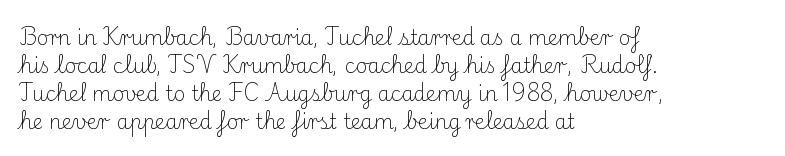
Q: Is the text bold? A: No.
Q: Is the text italic (slanted)? A: No, it is upright.
Q: Is the text underlined? A: No.
Q: How is the paragraph aligned? A: Left-aligned.
Q: Is the spacing between letters normal or unusually wide? A: Normal.
Q: Is the spacing between lines tight, normal or loose? A: Normal.
